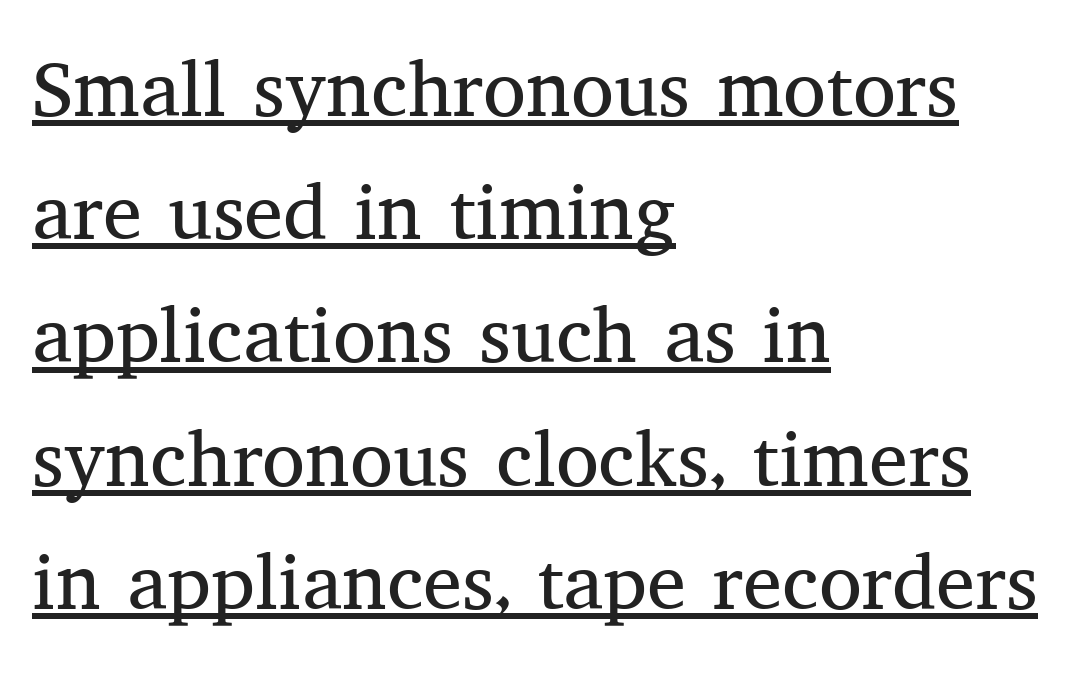
Q: Is the text bold? A: No.
Q: Is the text italic (slanted)? A: No, it is upright.
Q: Is the typeface a serif or a sans-serif typeface? A: Serif.
Q: Is the text underlined? A: Yes.
Q: How is the paragraph aligned? A: Left-aligned.
Q: Is the spacing between letters normal or unusually wide? A: Normal.
Q: Is the spacing between lines tight, normal or loose? A: Normal.
Q: Width (condensed, normal, or wide)? A: Normal.
Q: Stroke contrast? A: Medium.
Q: x-height? A: Medium.
Q: Monospaced? A: No.
